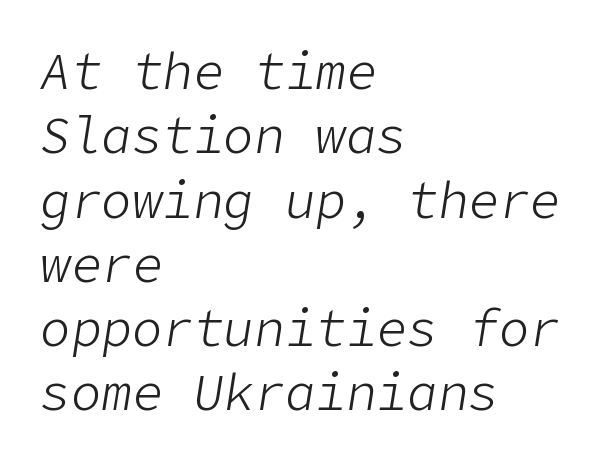
Q: Is the text bold? A: No.
Q: Is the text italic (slanted)? A: Yes, it leans right by about 9 degrees.
Q: Is the text underlined? A: No.
Q: How is the paragraph aligned? A: Left-aligned.
Q: Is the spacing between letters normal or unusually wide? A: Normal.
Q: Is the spacing between lines tight, normal or loose? A: Normal.
Q: Width (condensed, normal, or wide)? A: Normal.
Q: Stroke contrast? A: Low.
Q: x-height? A: Medium.
